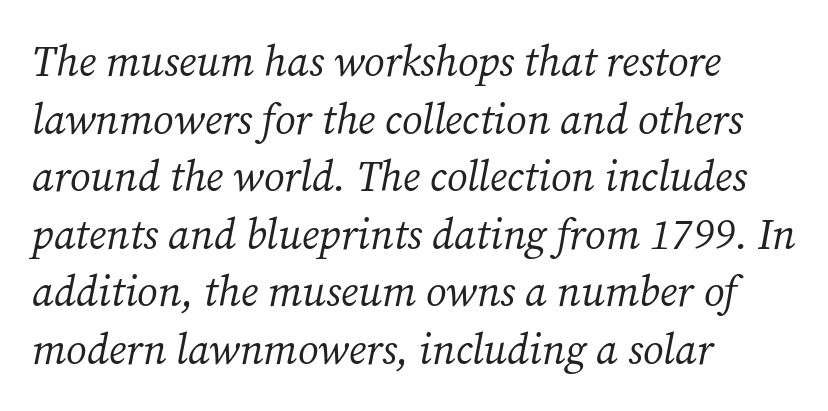
{"serif": "yes", "italic": "yes", "lean": "right", "slant_degrees": 12, "bold": "no", "weight": "regular", "width": "normal", "stroke_contrast": "medium", "x_height": "medium", "monospaced": "no", "underline": "no", "align": "left", "line_spacing": "normal", "line_spacing_ratio": 1.37, "letter_spacing": "normal", "letter_spacing_em": 0.0, "glyph_px": 42}
